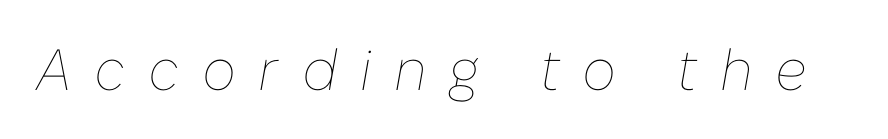
Q: Is the text bold? A: No.
Q: Is the text italic (slanted)? A: Yes, it leans right by about 10 degrees.
Q: Is the text underlined? A: No.
Q: Is the spacing between letters normal or unusually wide? A: Unusually wide.
Q: Width (condensed, normal, or wide)? A: Normal.
Q: Stroke contrast? A: Low.
Q: x-height? A: Medium.
Q: Monospaced? A: No.
